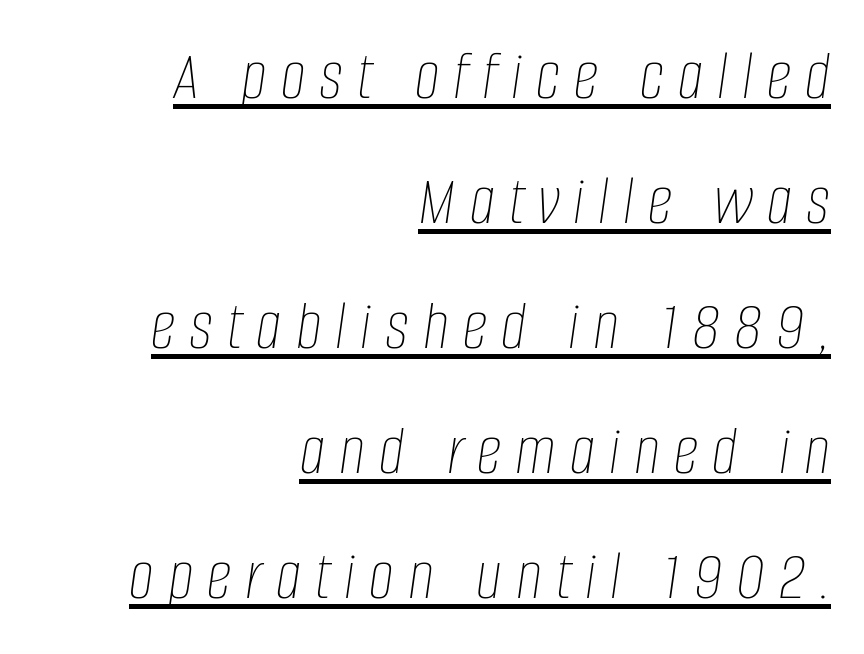
{"italic": "yes", "lean": "right", "slant_degrees": 8, "bold": "no", "weight": "thin", "width": "condensed", "stroke_contrast": "low", "x_height": "large", "monospaced": "no", "underline": "yes", "align": "right", "line_spacing_ratio": 1.76, "letter_spacing": "wide", "letter_spacing_em": 0.2, "glyph_px": 71}
